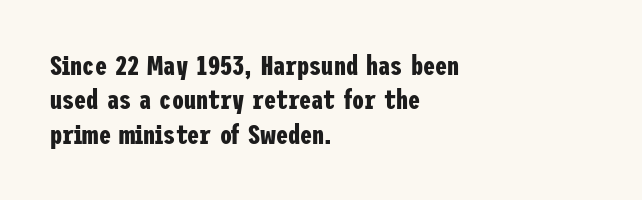
{"italic": "no", "bold": "yes", "underline": "no", "align": "left", "line_spacing": "normal", "line_spacing_ratio": 1.27, "letter_spacing": "normal", "letter_spacing_em": 0.0, "glyph_px": 27}
